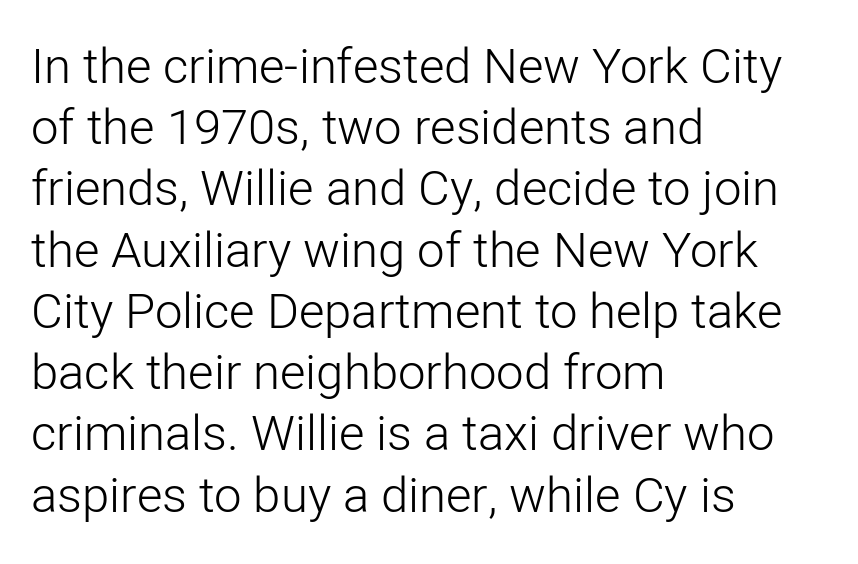
Q: Is the text bold? A: No.
Q: Is the text italic (slanted)? A: No, it is upright.
Q: Is the typeface a serif or a sans-serif typeface? A: Sans-serif.
Q: Is the text underlined? A: No.
Q: How is the paragraph aligned? A: Left-aligned.
Q: Is the spacing between letters normal or unusually wide? A: Normal.
Q: Is the spacing between lines tight, normal or loose? A: Normal.
Q: Width (condensed, normal, or wide)? A: Normal.
Q: Stroke contrast? A: Low.
Q: x-height? A: Medium.
Q: Monospaced? A: No.
